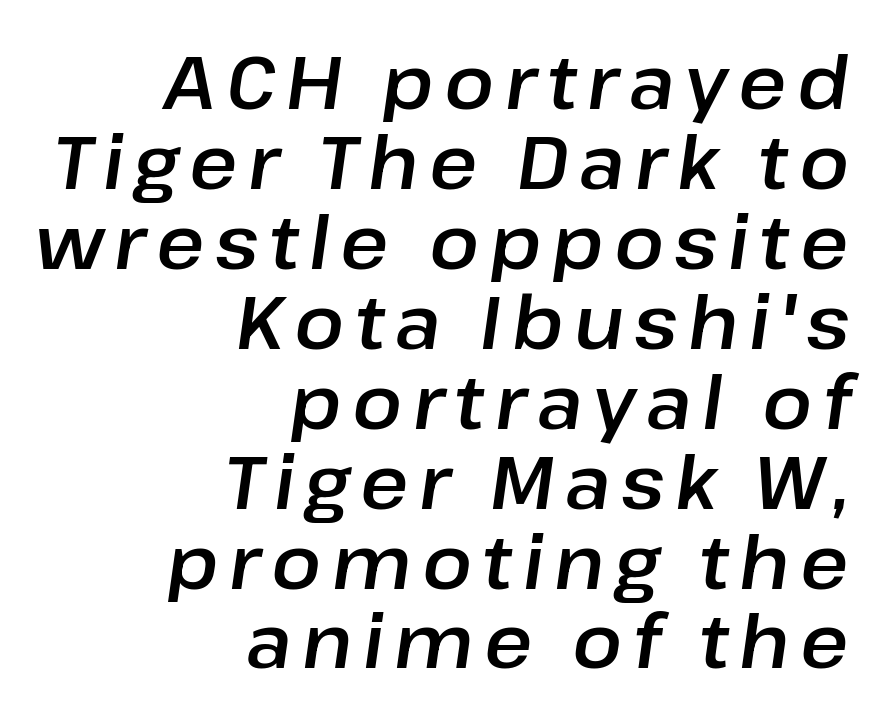
{"italic": "yes", "lean": "right", "slant_degrees": 8, "width": "normal", "stroke_contrast": "low", "x_height": "medium", "monospaced": "no", "underline": "no", "align": "right", "line_spacing": "tight", "line_spacing_ratio": 1.08, "glyph_px": 74}
